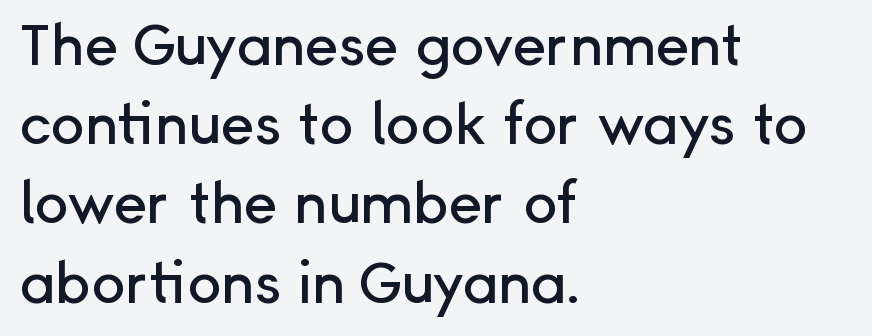
The lines in this sample share a left origin and differ only in where they stop. The designer left line spacing at the default. Decoration check: the copy has no underline. The typography opts for an upright posture over an oblique one.
